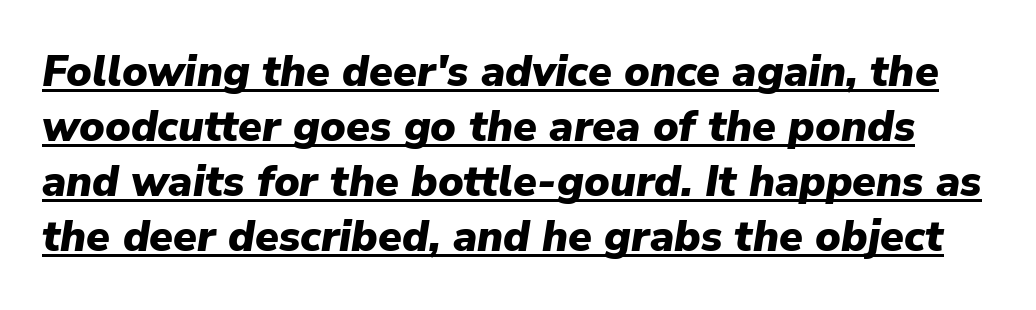
{"italic": "yes", "lean": "right", "slant_degrees": 9, "bold": "yes", "weight": "heavy", "width": "normal", "stroke_contrast": "low", "x_height": "medium", "monospaced": "no", "underline": "yes", "line_spacing": "normal", "line_spacing_ratio": 1.28, "letter_spacing": "normal", "letter_spacing_em": 0.0, "glyph_px": 43}
